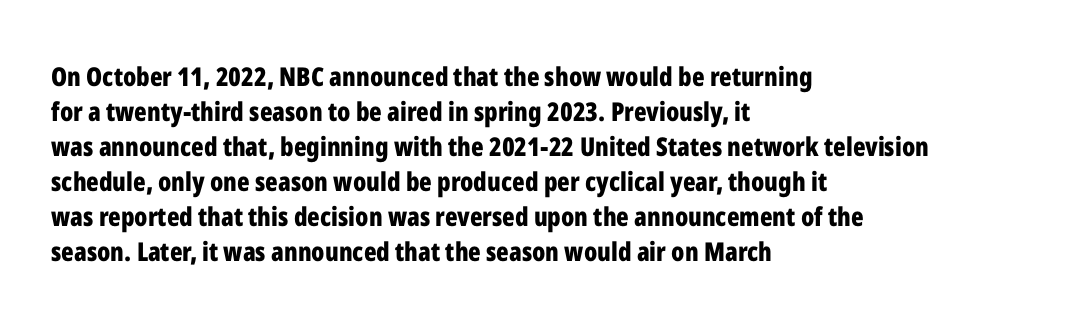
Spacing between characters is what you'd get straight out of the box. If you drew a line through each stem, it would be perfectly vertical. Which margin do the lines hug? The left one — the right edge is uneven. Leading: standard. Is the type bold? Yes — the strokes are clearly thick and heavy.
